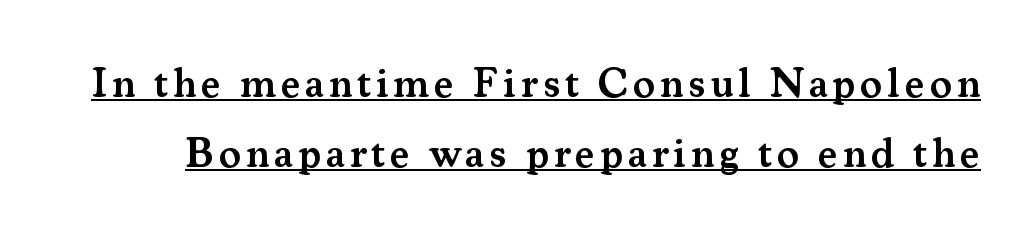
The image shows 41 px semibold serif type, upright; set normal line spacing (1.7x), underlined; medium stroke contrast and a small x-height.
